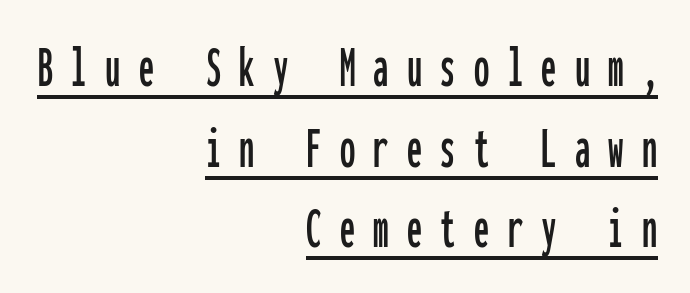
The image shows 61 px condensed sans-serif type, upright, monospaced; set right-aligned, normal line spacing (1.32x), unusually wide letter spacing (+0.3 em), underlined; low stroke contrast and a medium x-height.
